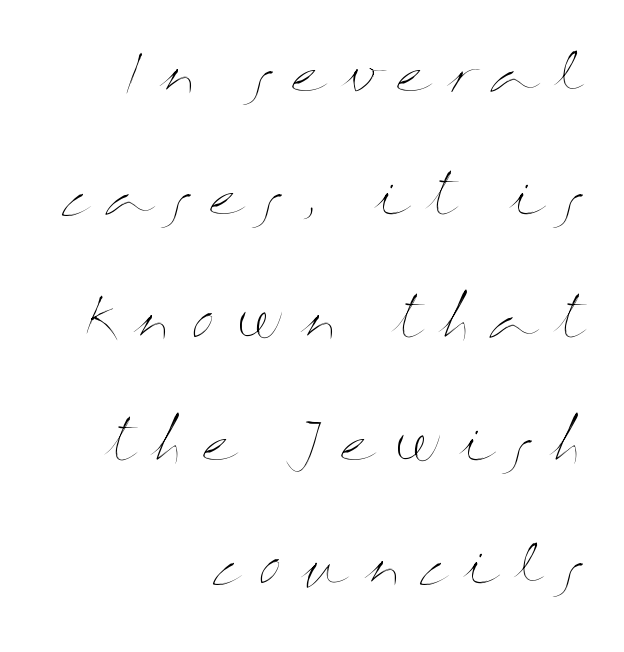
Q: Is the text bold? A: No.
Q: Is the text italic (slanted)? A: Yes.
Q: Is the text underlined? A: No.
Q: How is the paragraph aligned? A: Right-aligned.
Q: Is the spacing between letters normal or unusually wide? A: Unusually wide.
Q: Is the spacing between lines tight, normal or loose? A: Loose.
Q: Width (condensed, normal, or wide)? A: Wide.
Q: Stroke contrast? A: Medium.
Q: x-height? A: Medium.
Q: Monospaced? A: No.
